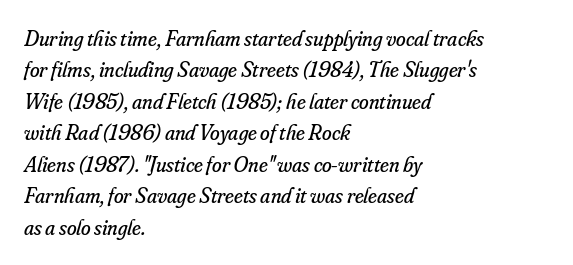
The image shows 22 px text type, italic (leaning right); set left-aligned, normal line spacing (1.43x), normal letter spacing, not underlined.
